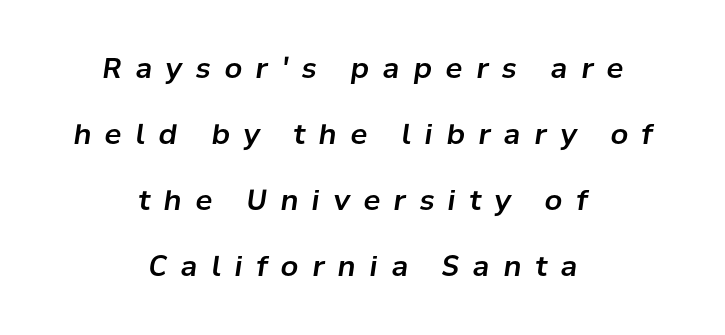
Q: Is the text italic (slanted)? A: Yes, it leans right by about 8 degrees.
Q: Is the text underlined? A: No.
Q: How is the paragraph aligned? A: Centered.
Q: Is the spacing between letters normal or unusually wide? A: Unusually wide.
Q: Is the spacing between lines tight, normal or loose? A: Loose.
Q: Width (condensed, normal, or wide)? A: Normal.
Q: Stroke contrast? A: Low.
Q: x-height? A: Medium.
Q: Monospaced? A: No.
